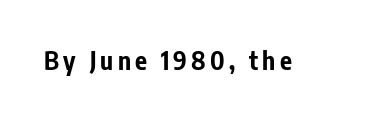
The image shows 25 px bold type, upright; set not underlined.
